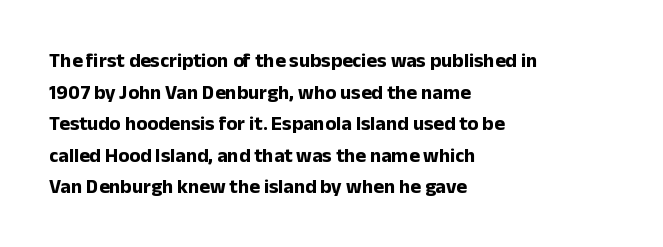
If you drew a line through each stem, it would be perfectly vertical. Nobody drew a line under any word here. A full-strength bold gives these letters their thick strokes. Honestly, the letter spacing is just normal — you wouldn't notice it. Left-aligned paragraph, ragged on the right.
